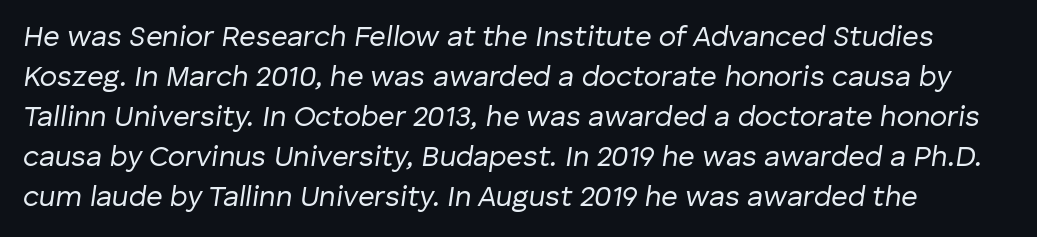
Think of a printed novel: that variable character pitch is what you see here. Honestly, the row spacing looks completely unremarkable. The font sits on the lighter half of the weight spectrum, regular included. The strip under each line holds only bare page. Slanted lettering throughout.
